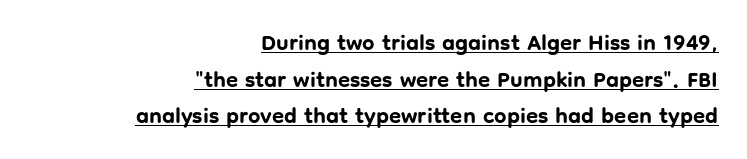
{"italic": "no", "bold": "yes", "underline": "yes", "align": "right", "line_spacing": "normal", "line_spacing_ratio": 1.66, "letter_spacing": "normal", "letter_spacing_em": 0.0, "glyph_px": 22}
